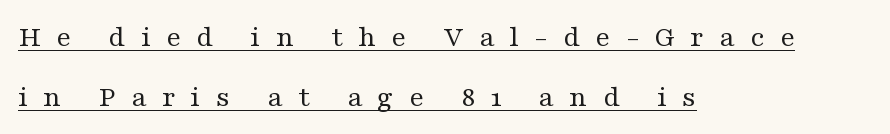
The image shows 31 px regular-weight, wide serif type, upright; set left-aligned, loose line spacing (1.92x), unusually wide letter spacing (+0.49 em), underlined; medium stroke contrast and a medium x-height.
